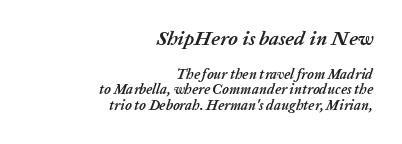
You get the large type first, then a drop to smaller type. Check the space under the baseline: it is left empty. Line spacing here is tight. Chunky letters — that's bold for sure. Style check: oblique.
